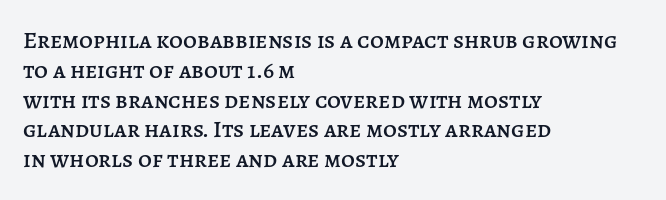
The image shows 24 px text type, upright; set left-aligned, line spacing 1.24x, normal letter spacing, not underlined.
